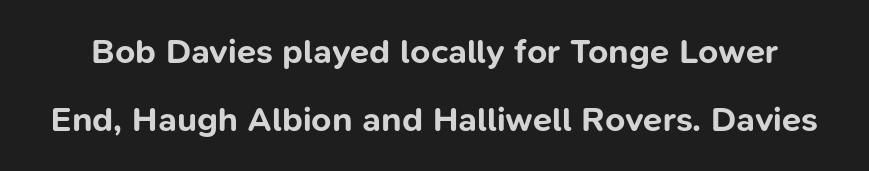
The image shows 35 px bold sans-serif type, upright; set loose line spacing (1.93x), normal letter spacing, not underlined; low stroke contrast and a medium x-height.
